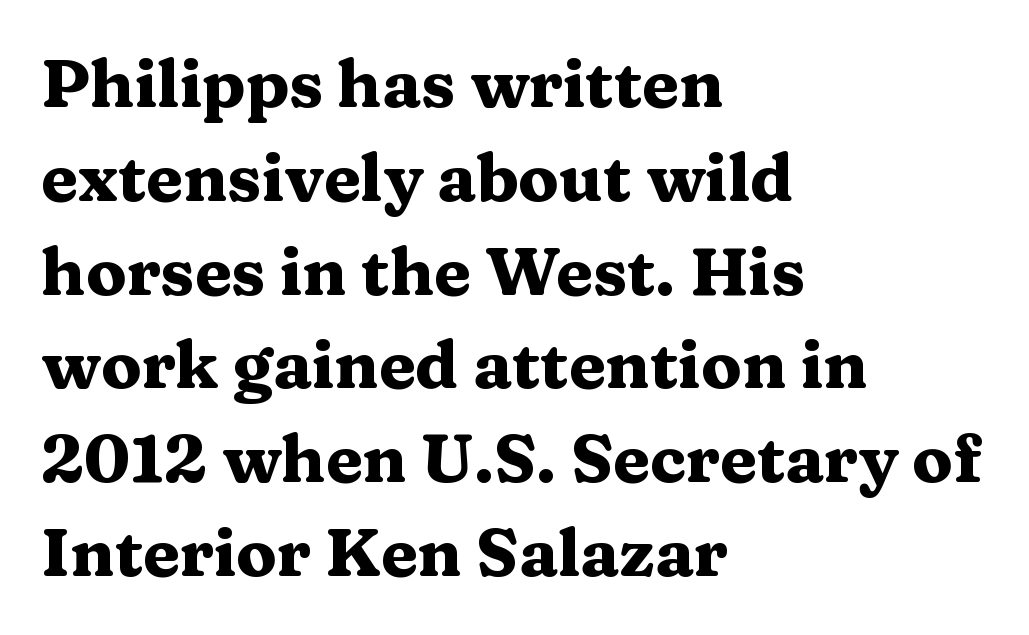
{"serif": "yes", "italic": "no", "bold": "yes", "weight": "heavy", "width": "wide", "stroke_contrast": "medium", "x_height": "medium", "monospaced": "no", "underline": "no", "align": "left", "line_spacing": "normal", "line_spacing_ratio": 1.4, "letter_spacing": "normal", "letter_spacing_em": 0.0, "glyph_px": 67}
